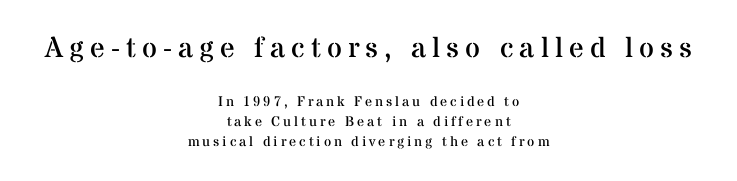
{"serif": "yes", "italic": "no", "bold": "no", "weight": "regular", "width": "normal", "stroke_contrast": "medium", "x_height": "medium", "monospaced": "no", "underline": "no", "align": "center", "line_spacing": "normal", "line_spacing_ratio": 1.42, "letter_spacing": "wide", "letter_spacing_em": 0.21, "larger_block": "first", "size_ratio": 2.07, "glyph_px": 29}
